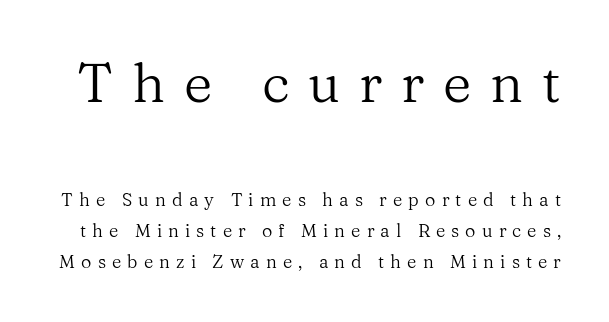
Q: Is the text bold? A: No.
Q: Is the text italic (slanted)? A: No, it is upright.
Q: Is the typeface a serif or a sans-serif typeface? A: Serif.
Q: Is the text underlined? A: No.
Q: Is the spacing between letters normal or unusually wide? A: Unusually wide.
Q: Which block of text is set in a larger size, the first (top) or the second (bottom)? A: The first (top) one.
Q: Width (condensed, normal, or wide)? A: Normal.
Q: Stroke contrast? A: Medium.
Q: x-height? A: Medium.
Q: Monospaced? A: No.
